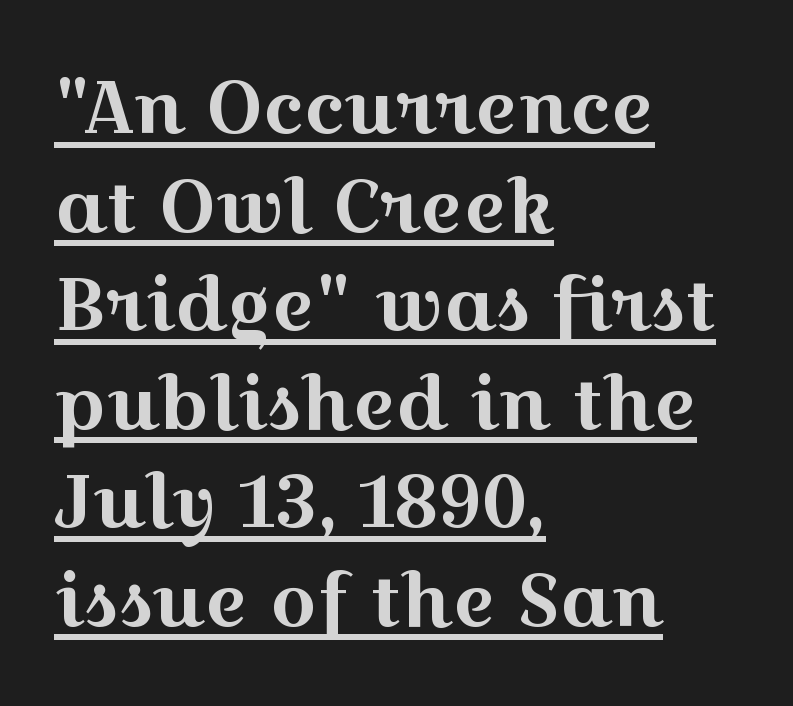
The image shows 73 px wide serif type, upright; set left-aligned, normal line spacing (1.35x), normal letter spacing, underlined; a medium x-height.
